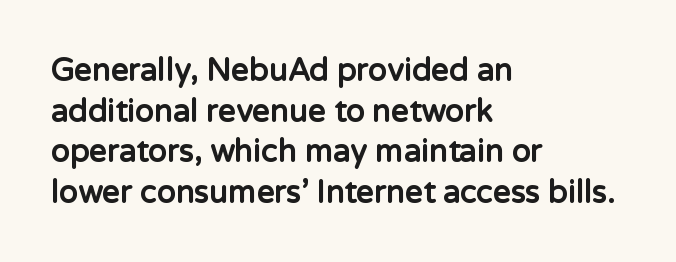
The image shows 31 px bold sans-serif type, upright; set left-aligned, normal line spacing (1.31x), normal letter spacing, not underlined; low stroke contrast and a medium x-height.
